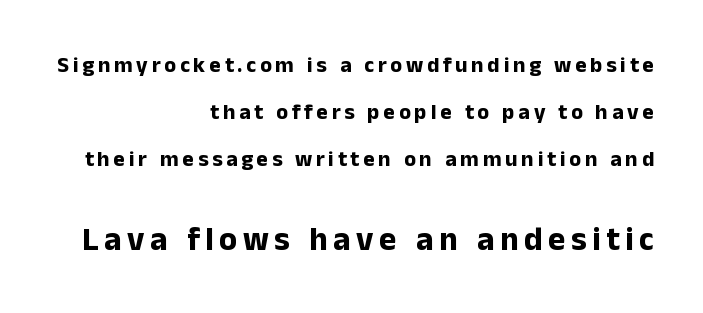
{"serif": "no", "italic": "no", "bold": "yes", "weight": "bold", "width": "normal", "stroke_contrast": "low", "x_height": "medium", "monospaced": "no", "underline": "no", "align": "right", "line_spacing": "loose", "line_spacing_ratio": 2.13, "larger_block": "second", "size_ratio": 1.5, "glyph_px": 33}
